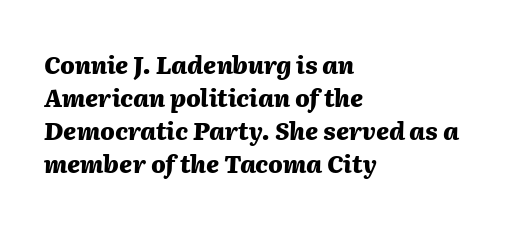
{"italic": "yes", "lean": "right", "slant_degrees": 2, "bold": "yes", "underline": "no", "align": "left", "line_spacing": "normal", "line_spacing_ratio": 1.37, "letter_spacing": "normal", "letter_spacing_em": 0.0, "glyph_px": 24}
